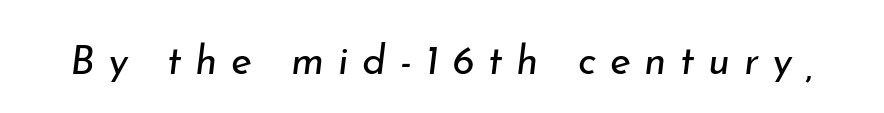
{"italic": "yes", "lean": "right", "slant_degrees": 7, "bold": "no", "weight": "regular", "width": "normal", "stroke_contrast": "low", "x_height": "small", "monospaced": "no", "underline": "no", "letter_spacing": "wide", "letter_spacing_em": 0.34, "glyph_px": 40}
